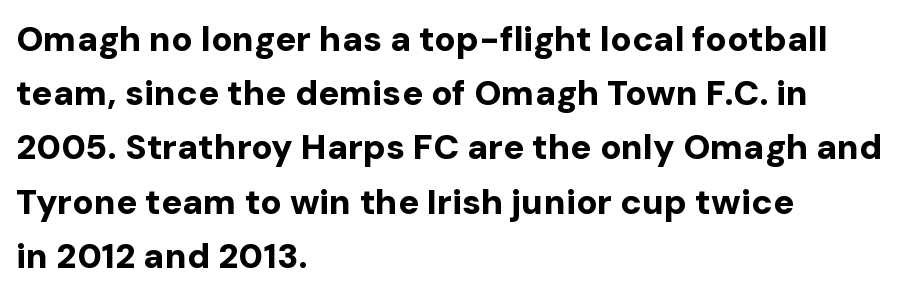
Q: Is the text bold? A: Yes.
Q: Is the text italic (slanted)? A: No, it is upright.
Q: Is the typeface a serif or a sans-serif typeface? A: Sans-serif.
Q: Is the text underlined? A: No.
Q: How is the paragraph aligned? A: Left-aligned.
Q: Is the spacing between letters normal or unusually wide? A: Normal.
Q: Is the spacing between lines tight, normal or loose? A: Normal.
Q: Width (condensed, normal, or wide)? A: Normal.
Q: Stroke contrast? A: Low.
Q: x-height? A: Medium.
Q: Monospaced? A: No.
